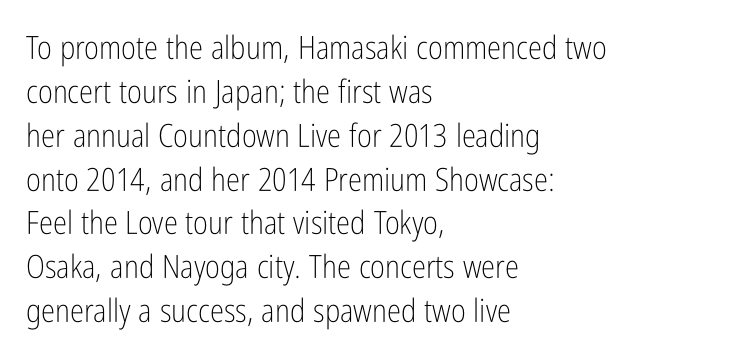
{"serif": "no", "italic": "no", "bold": "no", "weight": "light", "width": "condensed", "stroke_contrast": "low", "x_height": "medium", "monospaced": "no", "underline": "no", "align": "left", "line_spacing": "normal", "line_spacing_ratio": 1.37, "letter_spacing": "normal", "letter_spacing_em": 0.0, "glyph_px": 32}
